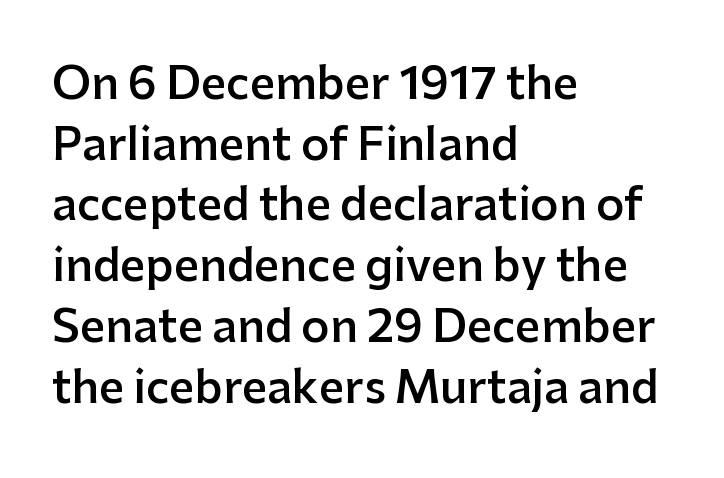
The image shows 44 px semibold sans-serif type, upright; set left-aligned, normal line spacing (1.38x), normal letter spacing, not underlined; low stroke contrast and a medium x-height.
